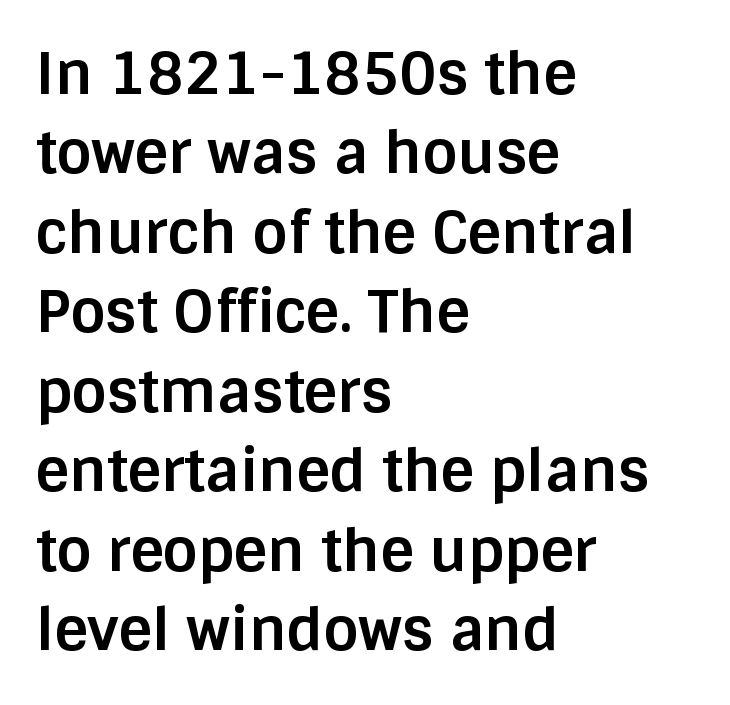
Standard letterfit; no display-style spreading of the glyphs. The compositor pushed each line to the left boundary. Ordinary non-slanted type is in use. Stroke thickness is high; the sample reads as a true bold. Does the type have serifs? No, each stem ends abruptly. Whoever set this chose a conventional vertical rhythm.
